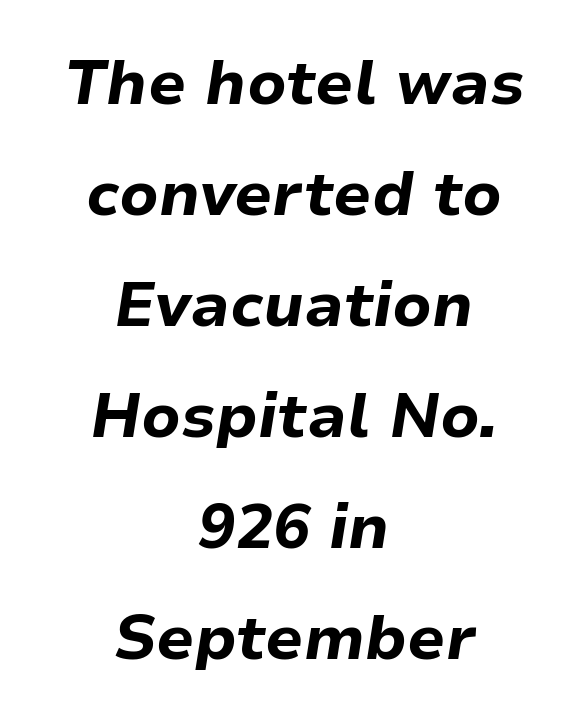
Q: Is the text bold? A: Yes.
Q: Is the text italic (slanted)? A: Yes, it leans right by about 9 degrees.
Q: Is the text underlined? A: No.
Q: How is the paragraph aligned? A: Centered.
Q: Is the spacing between letters normal or unusually wide? A: Normal.
Q: Width (condensed, normal, or wide)? A: Normal.
Q: Stroke contrast? A: Low.
Q: x-height? A: Medium.
Q: Monospaced? A: No.
